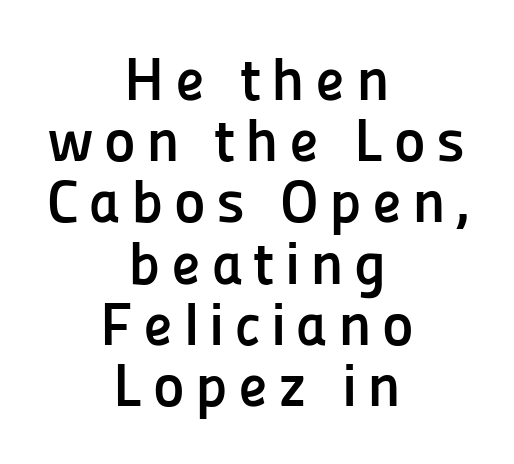
Q: Is the text bold? A: Yes.
Q: Is the text italic (slanted)? A: No, it is upright.
Q: Is the typeface a serif or a sans-serif typeface? A: Sans-serif.
Q: Is the text underlined? A: No.
Q: How is the paragraph aligned? A: Centered.
Q: Is the spacing between lines tight, normal or loose? A: Tight.
Q: Width (condensed, normal, or wide)? A: Normal.
Q: Stroke contrast? A: Low.
Q: x-height? A: Medium.
Q: Monospaced? A: No.
